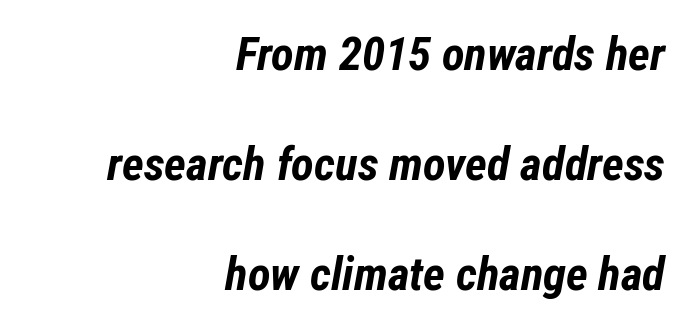
Q: Is the text bold? A: Yes.
Q: Is the text italic (slanted)? A: Yes, it leans right by about 12 degrees.
Q: Is the text underlined? A: No.
Q: How is the paragraph aligned? A: Right-aligned.
Q: Is the spacing between letters normal or unusually wide? A: Normal.
Q: Is the spacing between lines tight, normal or loose? A: Loose.
Q: Width (condensed, normal, or wide)? A: Condensed.
Q: Stroke contrast? A: Low.
Q: x-height? A: Medium.
Q: Monospaced? A: No.
